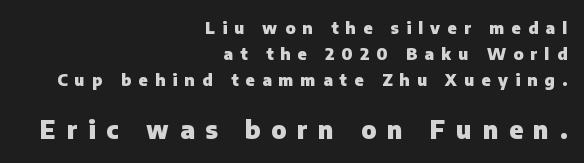
Stroke thickness is high; the sample reads as a true bold. The ragged edge is on the left, which tells us the setting is flush right. Type without underlining. A typesetter would call this leading conventional body-copy spacing.
